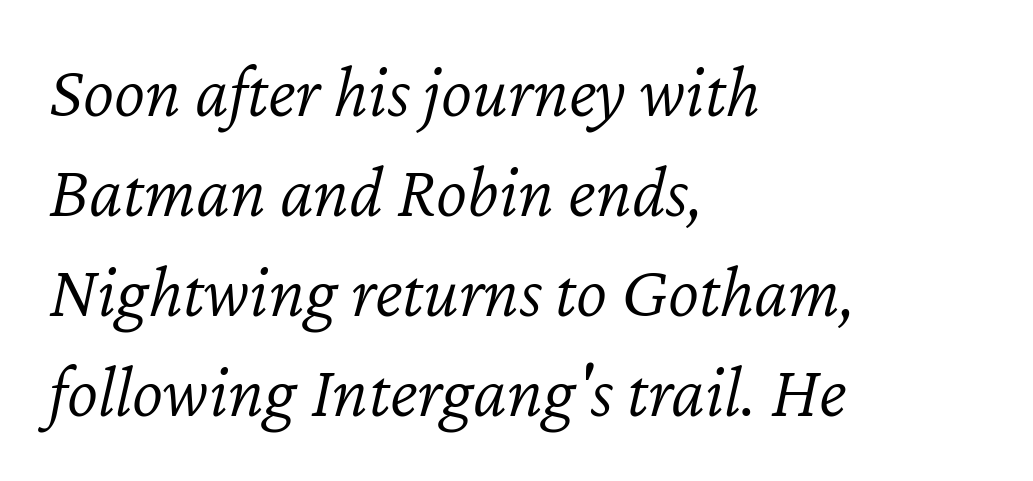
{"italic": "yes", "lean": "right", "slant_degrees": 12, "bold": "no", "weight": "light", "width": "normal", "stroke_contrast": "low", "x_height": "medium", "monospaced": "no", "underline": "no", "align": "left", "line_spacing": "normal", "line_spacing_ratio": 1.35, "letter_spacing": "normal", "letter_spacing_em": 0.0, "glyph_px": 74}
